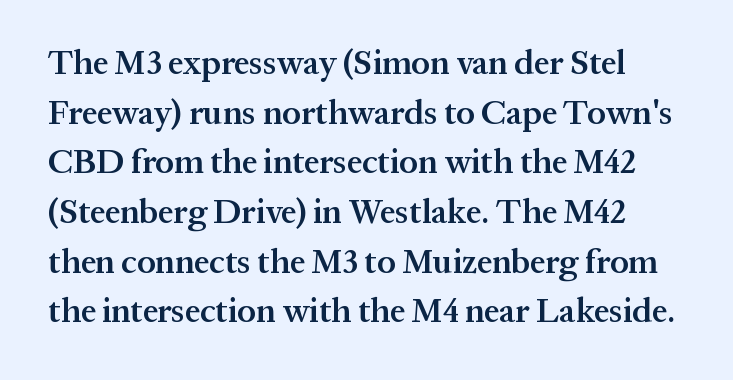
{"serif": "yes", "italic": "no", "bold": "semi", "weight": "semibold", "width": "normal", "stroke_contrast": "medium", "x_height": "medium", "monospaced": "no", "underline": "no", "line_spacing": "normal", "line_spacing_ratio": 1.46, "letter_spacing": "normal", "letter_spacing_em": 0.0, "glyph_px": 34}
